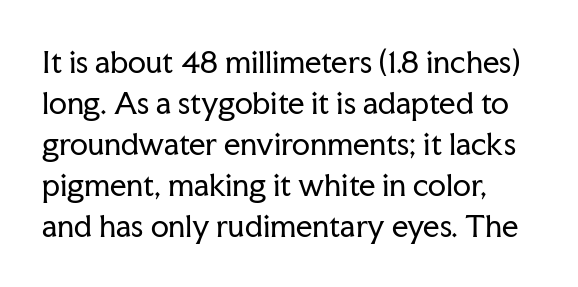
The image shows 29 px regular-weight serif type, upright; set normal line spacing (1.41x), normal letter spacing, not underlined; low stroke contrast and a medium x-height.
